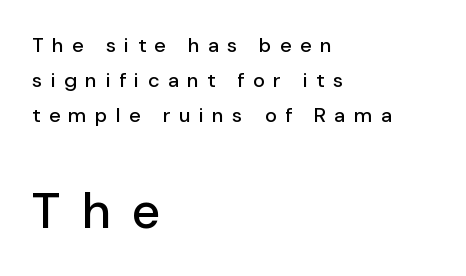
You can tell from the bare stems that sans-serif type was used. Visually, the bottom section dominates because its glyphs are scaled up. How are the letters spaced? Widely, with obvious added tracking. Left-aligned paragraph, ragged on the right.
